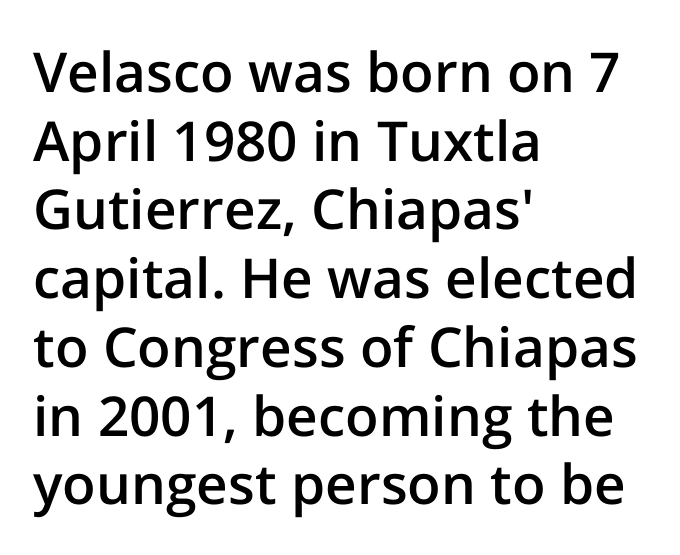
Q: Is the text bold? A: Semi-bold.
Q: Is the text italic (slanted)? A: No, it is upright.
Q: Is the typeface a serif or a sans-serif typeface? A: Sans-serif.
Q: Is the text underlined? A: No.
Q: How is the paragraph aligned? A: Left-aligned.
Q: Is the spacing between letters normal or unusually wide? A: Normal.
Q: Is the spacing between lines tight, normal or loose? A: Normal.
Q: Width (condensed, normal, or wide)? A: Normal.
Q: Stroke contrast? A: Low.
Q: x-height? A: Medium.
Q: Monospaced? A: No.
